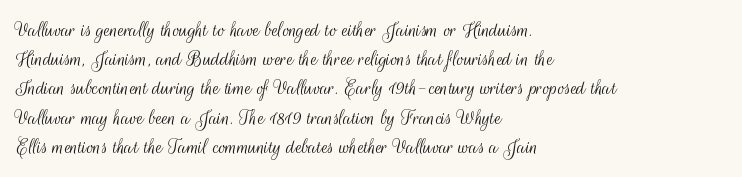
Q: Is the text bold? A: No.
Q: Is the text italic (slanted)? A: Yes.
Q: Is the text underlined? A: No.
Q: How is the paragraph aligned? A: Left-aligned.
Q: Is the spacing between letters normal or unusually wide? A: Normal.
Q: Is the spacing between lines tight, normal or loose? A: Normal.
